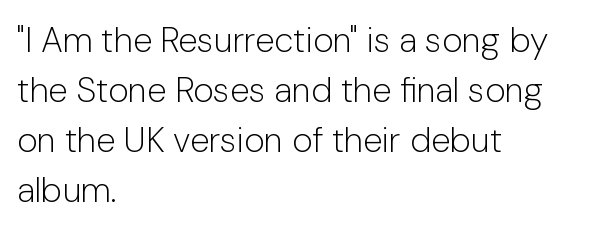
Q: Is the text bold? A: No.
Q: Is the text italic (slanted)? A: No, it is upright.
Q: Is the typeface a serif or a sans-serif typeface? A: Sans-serif.
Q: Is the text underlined? A: No.
Q: How is the paragraph aligned? A: Left-aligned.
Q: Is the spacing between letters normal or unusually wide? A: Normal.
Q: Is the spacing between lines tight, normal or loose? A: Normal.
Q: Width (condensed, normal, or wide)? A: Normal.
Q: Stroke contrast? A: Low.
Q: x-height? A: Medium.
Q: Monospaced? A: No.
